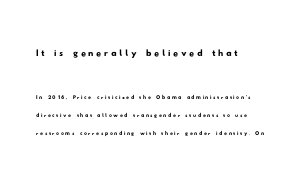
The image shows 24 px text type; set left-aligned, normal line spacing (1.31x), not underlined; the first (top) block is 1.71x larger.
